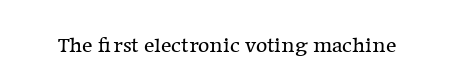
Q: Is the text bold? A: No.
Q: Is the text italic (slanted)? A: No, it is upright.
Q: Is the text underlined? A: No.
Q: Is the spacing between letters normal or unusually wide? A: Normal.
